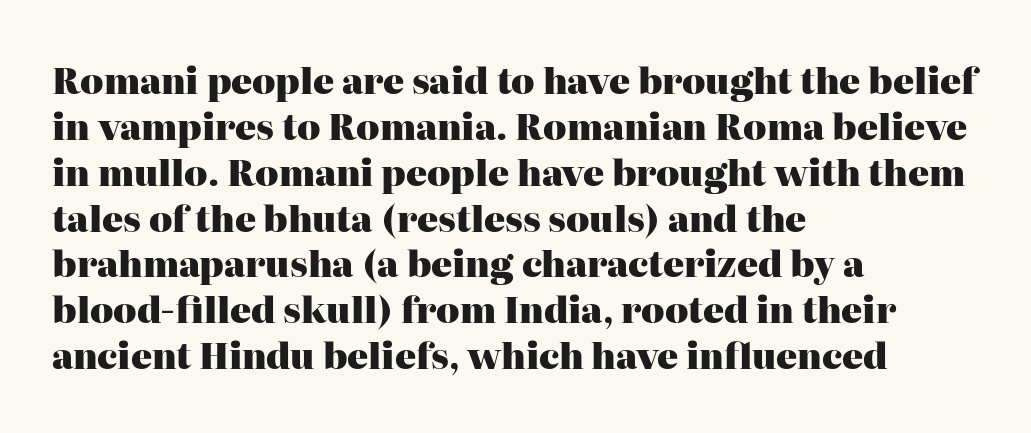
The image shows 35 px heavy serif type, upright; set left-aligned, normal line spacing (1.31x), normal letter spacing, not underlined; high stroke contrast and a medium x-height.
